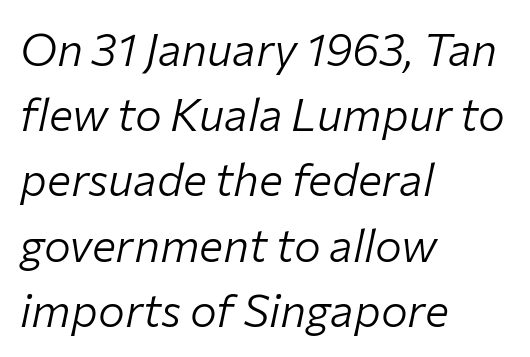
{"italic": "yes", "lean": "right", "slant_degrees": 12, "bold": "no", "weight": "light", "width": "normal", "stroke_contrast": "low", "x_height": "medium", "monospaced": "no", "underline": "no", "align": "left", "line_spacing": "normal", "line_spacing_ratio": 1.45, "letter_spacing": "normal", "letter_spacing_em": 0.0, "glyph_px": 45}
